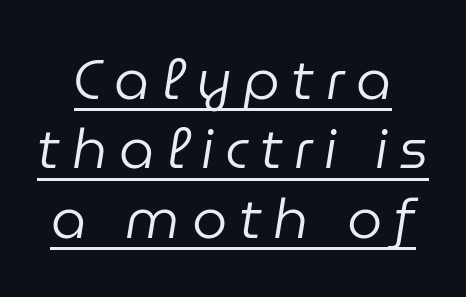
Q: Is the text bold? A: No.
Q: Is the text italic (slanted)? A: Yes, it leans right by about 9 degrees.
Q: Is the text underlined? A: Yes.
Q: Is the spacing between letters normal or unusually wide? A: Unusually wide.
Q: Width (condensed, normal, or wide)? A: Normal.
Q: Stroke contrast? A: Low.
Q: x-height? A: Medium.
Q: Monospaced? A: No.
